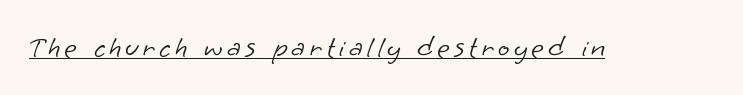
Q: Is the text bold? A: No.
Q: Is the typeface a serif or a sans-serif typeface? A: Sans-serif.
Q: Is the text underlined? A: Yes.
Q: Width (condensed, normal, or wide)? A: Normal.
Q: Stroke contrast? A: Low.
Q: x-height? A: Small.
Q: Monospaced? A: No.
